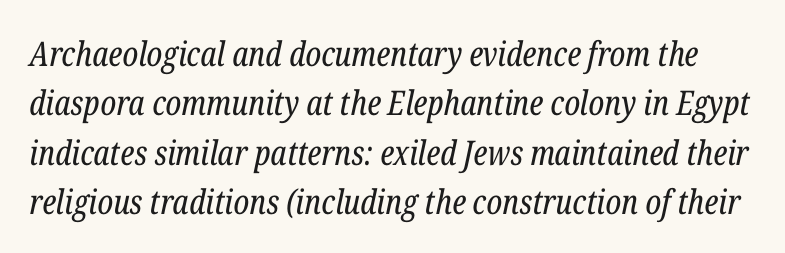
Q: Is the text bold? A: No.
Q: Is the text italic (slanted)? A: Yes, it leans right by about 12 degrees.
Q: Is the typeface a serif or a sans-serif typeface? A: Serif.
Q: Is the text underlined? A: No.
Q: Is the spacing between letters normal or unusually wide? A: Normal.
Q: Is the spacing between lines tight, normal or loose? A: Normal.
Q: Width (condensed, normal, or wide)? A: Condensed.
Q: Stroke contrast? A: Low.
Q: x-height? A: Medium.
Q: Monospaced? A: No.
